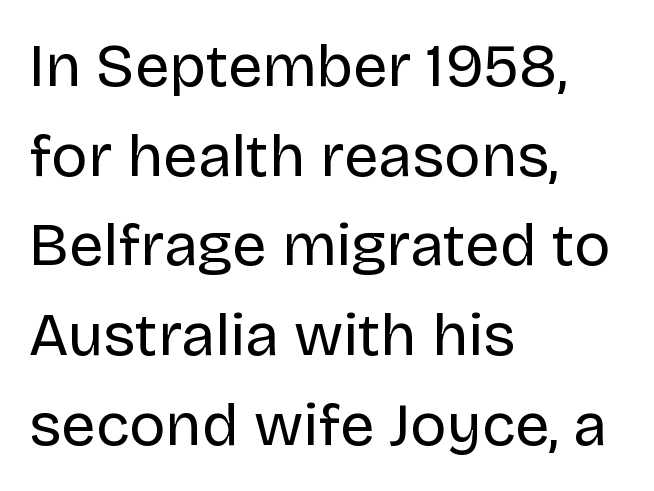
The image shows 61 px regular-weight sans-serif type, upright; set left-aligned, normal line spacing (1.47x), normal letter spacing, not underlined; low stroke contrast and a large x-height.
